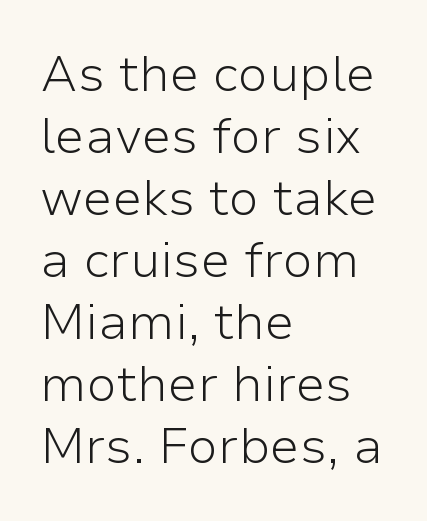
The strokes carry an ordinary text weight at most. Nobody touched the tracking dial on this one. Notice how the passage keeps a crisp vertical edge on the left only. The characters display no serif detailing; their extremities are plain. Check under the words: just untouched page.
